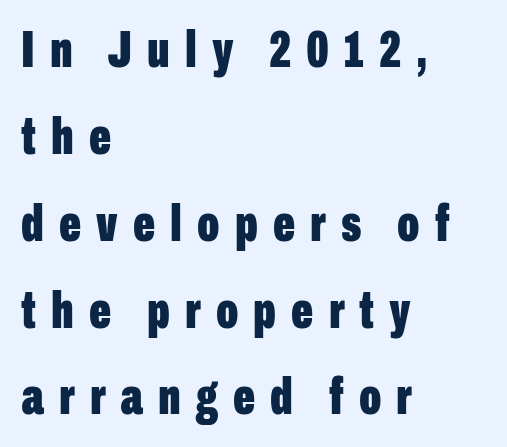
The image shows 52 px bold, condensed sans-serif type, upright; set left-aligned, normal line spacing (1.67x), unusually wide letter spacing (+0.29 em), not underlined; low stroke contrast and a medium x-height.
